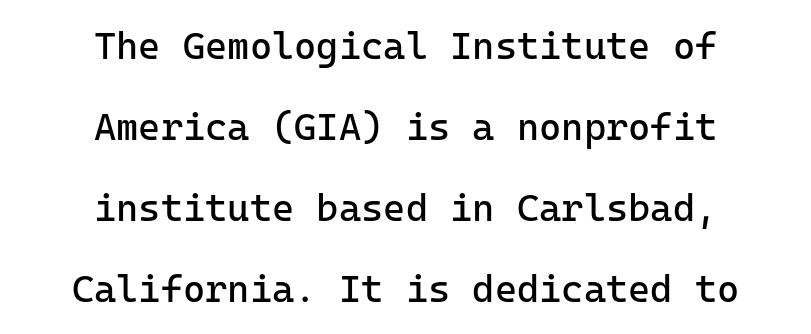
Q: Is the text bold? A: No.
Q: Is the text italic (slanted)? A: No, it is upright.
Q: Is the typeface a serif or a sans-serif typeface? A: Sans-serif.
Q: Is the text underlined? A: No.
Q: How is the paragraph aligned? A: Centered.
Q: Is the spacing between letters normal or unusually wide? A: Normal.
Q: Is the spacing between lines tight, normal or loose? A: Loose.
Q: Width (condensed, normal, or wide)? A: Normal.
Q: Stroke contrast? A: Low.
Q: x-height? A: Medium.
Q: Monospaced? A: Yes.
